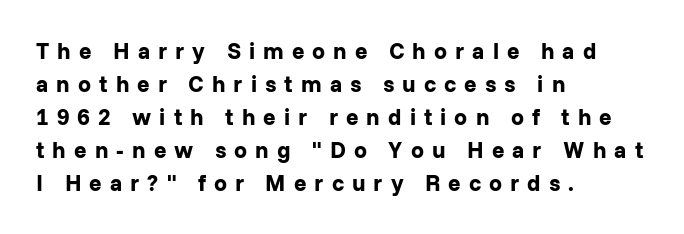
The type sits square on the baseline with zero lean. Whoever set this chose a conventional vertical rhythm. All the whitespace from short lines collects on the right. Thick stems and heavy bowls — unmistakably bold. Type without underlining.
